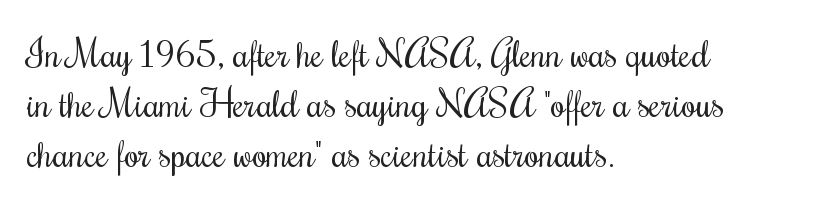
Q: Is the text bold? A: No.
Q: Is the text italic (slanted)? A: Yes.
Q: Is the text underlined? A: No.
Q: How is the paragraph aligned? A: Left-aligned.
Q: Is the spacing between letters normal or unusually wide? A: Normal.
Q: Is the spacing between lines tight, normal or loose? A: Normal.
Q: Width (condensed, normal, or wide)? A: Condensed.
Q: Stroke contrast? A: Medium.
Q: x-height? A: Small.
Q: Monospaced? A: No.
